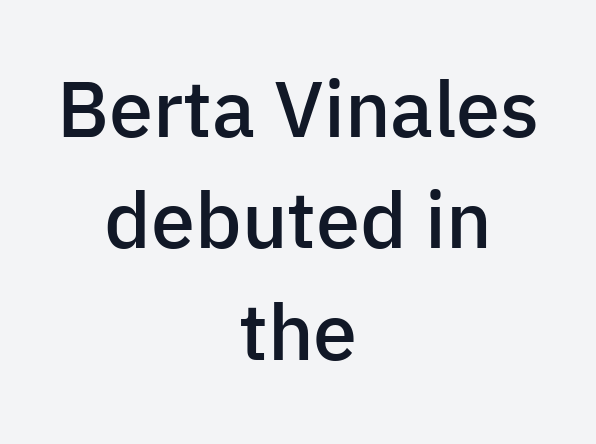
{"serif": "no", "italic": "no", "bold": "semi", "weight": "semibold", "width": "normal", "stroke_contrast": "low", "x_height": "medium", "monospaced": "no", "underline": "no", "align": "center", "line_spacing": "normal", "line_spacing_ratio": 1.41, "letter_spacing": "normal", "letter_spacing_em": 0.0, "glyph_px": 79}
